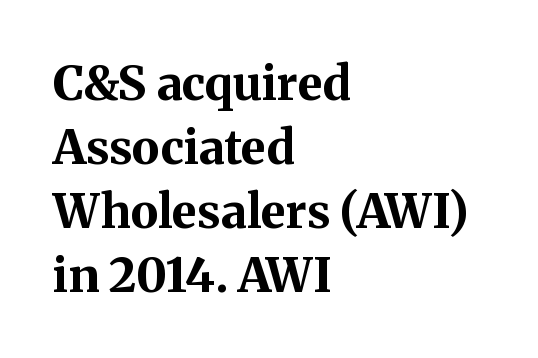
The image shows 47 px bold serif type, upright; set left-aligned, normal line spacing (1.36x), normal letter spacing, not underlined; medium stroke contrast and a medium x-height.
